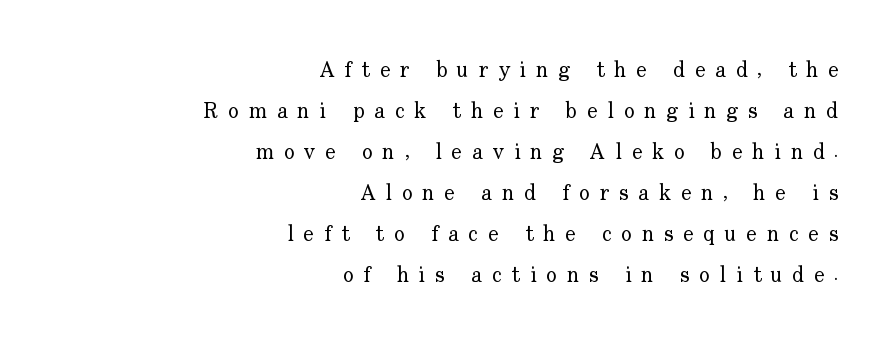
{"italic": "no", "bold": "no", "underline": "no", "align": "right", "line_spacing_ratio": 1.86, "letter_spacing": "wide", "letter_spacing_em": 0.45, "glyph_px": 22}
